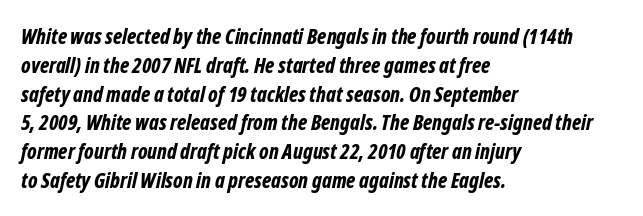
The image shows 21 px bold type, italic (leaning right); set left-aligned, normal line spacing (1.37x), normal letter spacing, not underlined.
